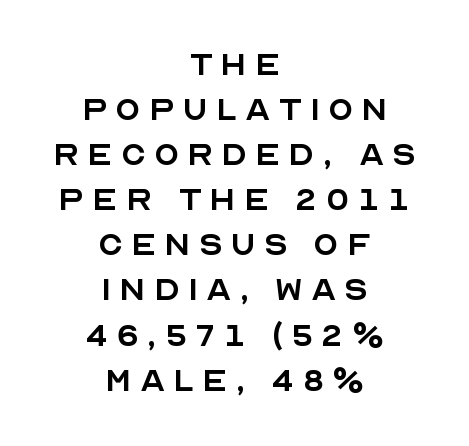
{"serif": "no", "italic": "no", "bold": "no", "weight": "regular", "width": "normal", "x_height": "large", "monospaced": "no", "underline": "no", "align": "center", "line_spacing": "tight", "line_spacing_ratio": 1.1, "glyph_px": 41}
